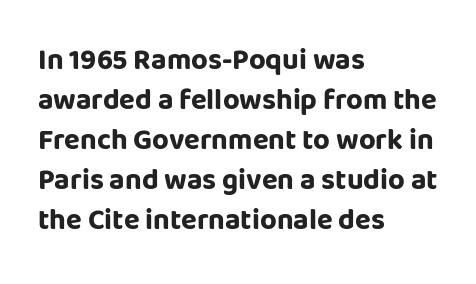
Each letter keeps its own natural width here, so spacing adapts to shape. Notice how the passage keeps a crisp vertical edge on the left only. Clear beneath every line of the passage. Summary of weight: heavy, a full bold. The designer left line spacing at the default. The letters stand straight up with perfectly vertical stems.
